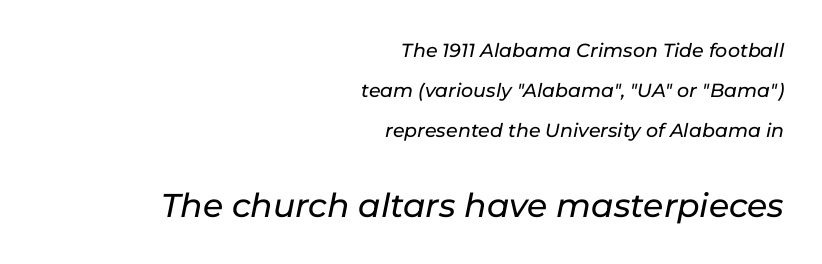
The font's italic variant was chosen for this text. These lines are set flush right with a ragged left edge. These lines are rendered in a variable-pitch font. Successive baselines arrive slowly, with a big drop between each.
